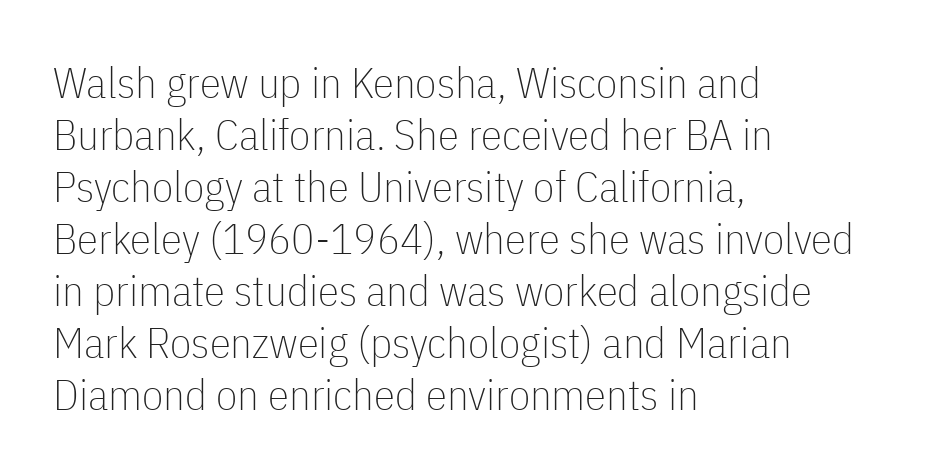
The image shows 43 px thin, condensed sans-serif type, upright; set left-aligned, line spacing 1.21x, normal letter spacing, not underlined; low stroke contrast and a medium x-height.
